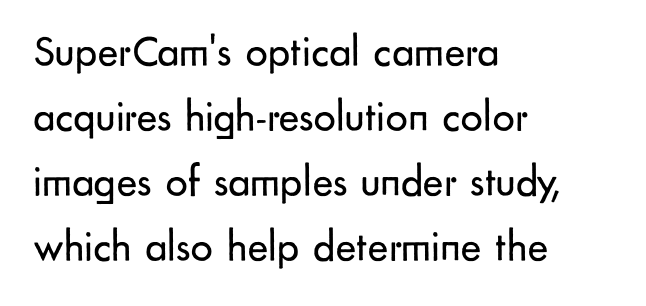
The image shows 44 px regular-weight sans-serif type, upright; set left-aligned, normal line spacing (1.48x), normal letter spacing, not underlined; low stroke contrast and a small x-height.
